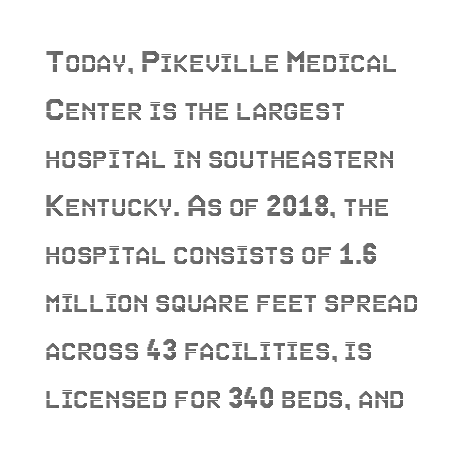
Q: Is the text italic (slanted)? A: No, it is upright.
Q: Is the text underlined? A: No.
Q: How is the paragraph aligned? A: Left-aligned.
Q: Is the spacing between letters normal or unusually wide? A: Normal.
Q: Is the spacing between lines tight, normal or loose? A: Normal.
Q: Width (condensed, normal, or wide)? A: Condensed.
Q: x-height? A: Large.
Q: Monospaced? A: No.
